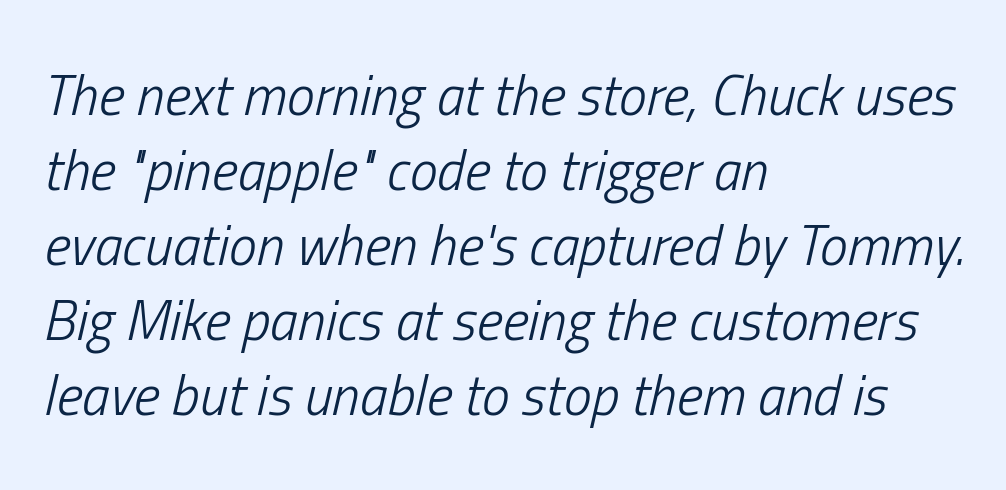
The space beneath each line is pristine and unruled. The face used here has a pronounced slope to its letters. Proportional: the letters do not fall into vertical columns. Spacing between characters is what you'd get straight out of the box. No extra ink here — the face is not bold.
